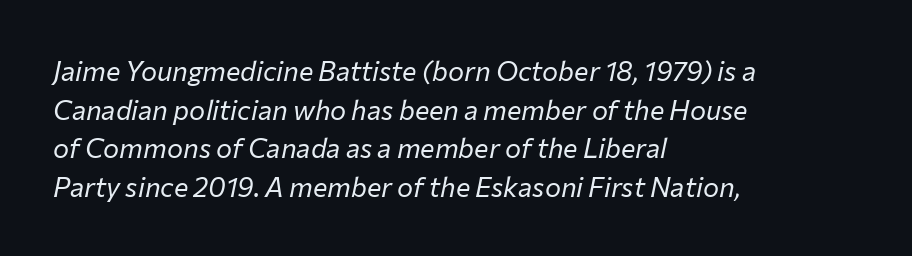
The image shows 27 px text type, italic (leaning right); set left-aligned, normal line spacing (1.43x), normal letter spacing, not underlined.
